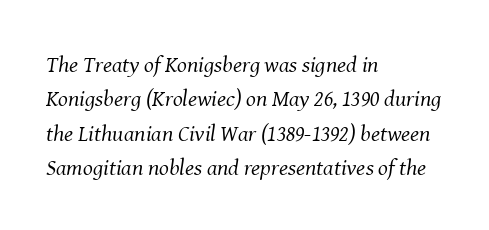
Q: Is the text bold? A: No.
Q: Is the text italic (slanted)? A: Yes, it leans right by about 8 degrees.
Q: Is the text underlined? A: No.
Q: How is the paragraph aligned? A: Left-aligned.
Q: Is the spacing between letters normal or unusually wide? A: Normal.
Q: Is the spacing between lines tight, normal or loose? A: Normal.
